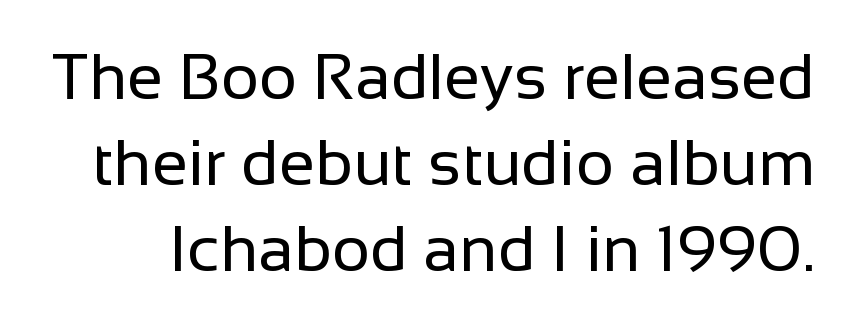
{"serif": "no", "italic": "no", "bold": "no", "weight": "regular", "width": "normal", "stroke_contrast": "low", "x_height": "medium", "monospaced": "no", "underline": "no", "line_spacing": "normal", "line_spacing_ratio": 1.32, "letter_spacing": "normal", "letter_spacing_em": 0.0, "glyph_px": 65}
